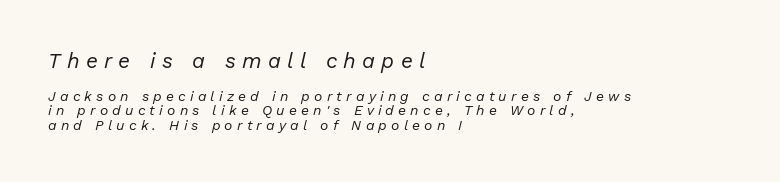
{"italic": "yes", "lean": "right", "slant_degrees": 13, "bold": "no", "underline": "no", "align": "left", "line_spacing": "tight", "line_spacing_ratio": 1.04, "letter_spacing": "wide", "letter_spacing_em": 0.3, "larger_block": "first", "size_ratio": 1.5, "glyph_px": 21}
